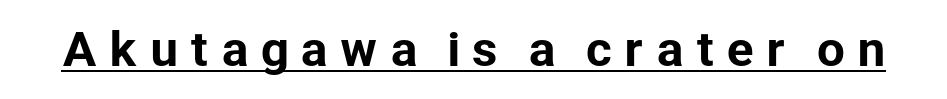
Q: Is the text italic (slanted)? A: No, it is upright.
Q: Is the typeface a serif or a sans-serif typeface? A: Sans-serif.
Q: Is the text underlined? A: Yes.
Q: Is the spacing between letters normal or unusually wide? A: Unusually wide.
Q: Width (condensed, normal, or wide)? A: Normal.
Q: Stroke contrast? A: Low.
Q: x-height? A: Medium.
Q: Monospaced? A: No.
